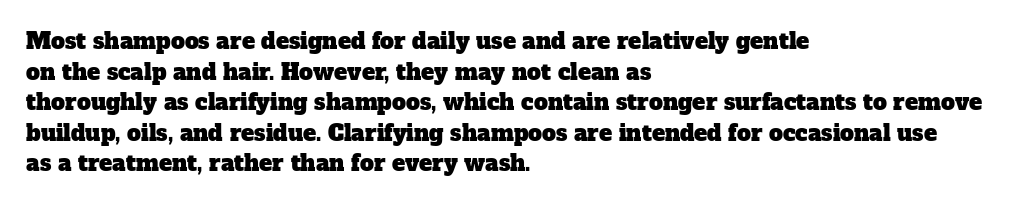
The passage shown is not underscored anywhere. Look at the tracking — it's just the regular setting, nothing added. Compared with typical paragraphs, the rows here are spaced about the same. The text block is weighted toward the left margin, trailing off unevenly rightward.
